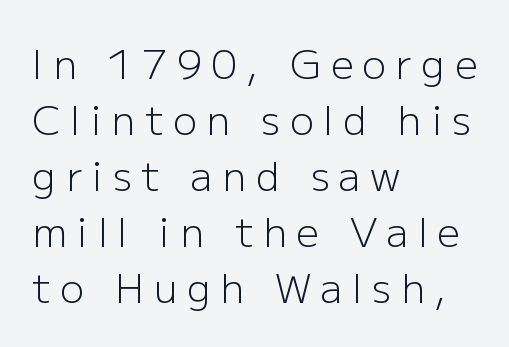
{"serif": "no", "italic": "no", "bold": "no", "weight": "light", "width": "normal", "stroke_contrast": "low", "x_height": "medium", "monospaced": "no", "underline": "no", "align": "left", "line_spacing": "normal", "line_spacing_ratio": 1.4, "letter_spacing": "wide", "letter_spacing_em": 0.24, "glyph_px": 40}
